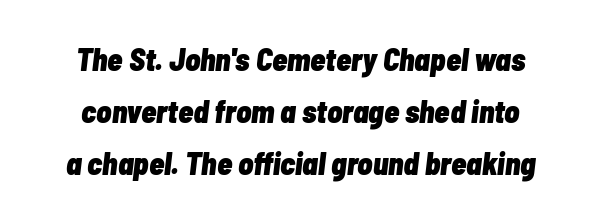
{"italic": "yes", "lean": "right", "slant_degrees": 7, "bold": "yes", "weight": "heavy", "width": "condensed", "stroke_contrast": "low", "x_height": "medium", "monospaced": "no", "underline": "no", "line_spacing": "normal", "line_spacing_ratio": 1.67, "letter_spacing": "normal", "letter_spacing_em": 0.0, "glyph_px": 31}
